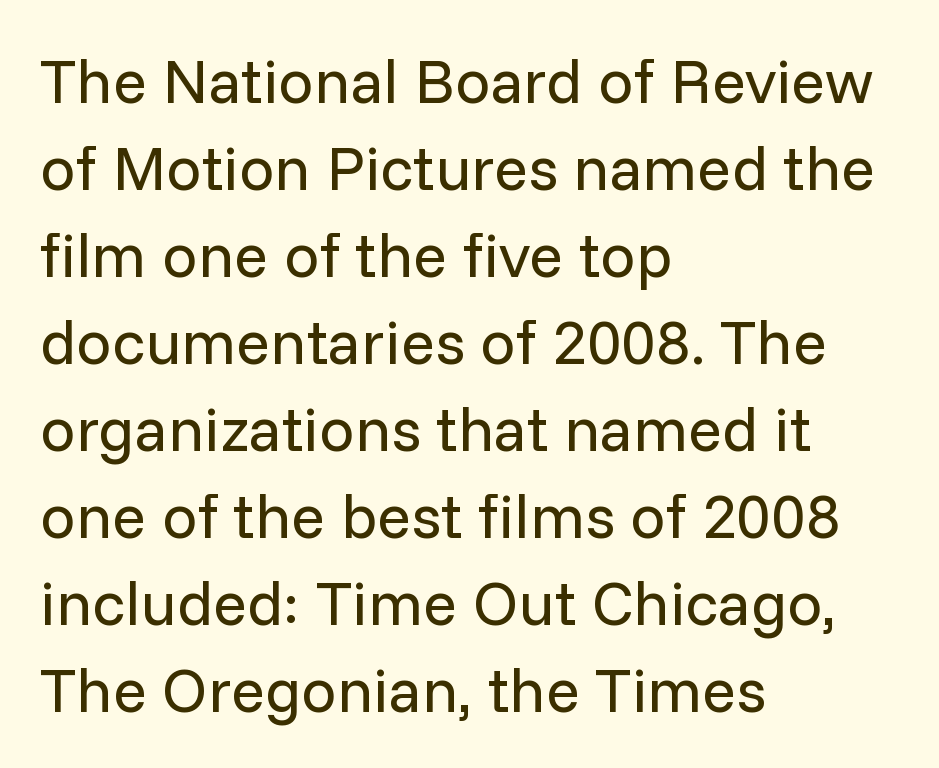
Designer's note — italics off, roman on. Is this a fixed-width face? No — the glyphs have proportional, varying widths. The lines sit at an ordinary, default distance from one another. These lines are composed in type without serifs. This rendering features lettering with no underline.
